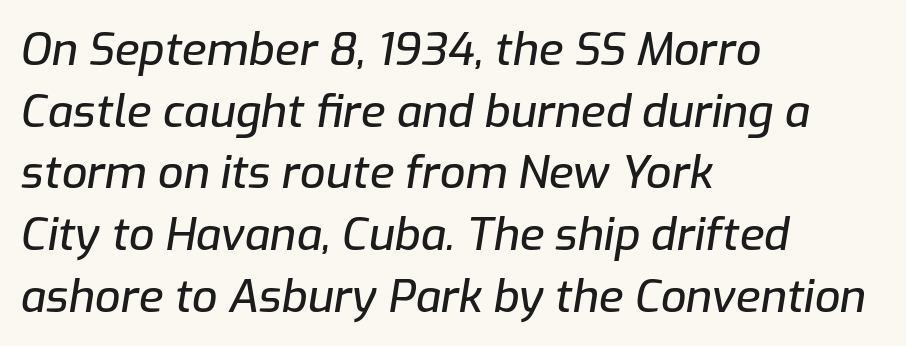
Q: Is the text italic (slanted)? A: Yes, it leans right by about 9 degrees.
Q: Is the text underlined? A: No.
Q: How is the paragraph aligned? A: Left-aligned.
Q: Is the spacing between letters normal or unusually wide? A: Normal.
Q: Is the spacing between lines tight, normal or loose? A: Normal.
Q: Width (condensed, normal, or wide)? A: Normal.
Q: Stroke contrast? A: Low.
Q: x-height? A: Medium.
Q: Monospaced? A: No.
